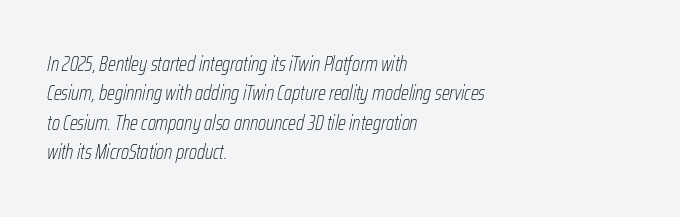
Q: Is the text bold? A: No.
Q: Is the text italic (slanted)? A: Yes, it leans right by about 12 degrees.
Q: Is the text underlined? A: No.
Q: How is the paragraph aligned? A: Left-aligned.
Q: Is the spacing between letters normal or unusually wide? A: Normal.
Q: Is the spacing between lines tight, normal or loose? A: Normal.
